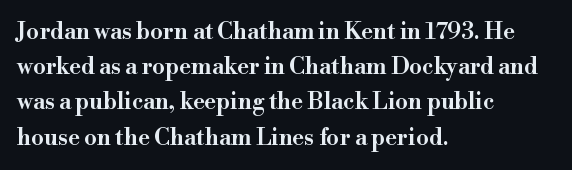
The image shows 23 px text type, upright; set left-aligned, normal line spacing (1.53x), normal letter spacing, not underlined.
